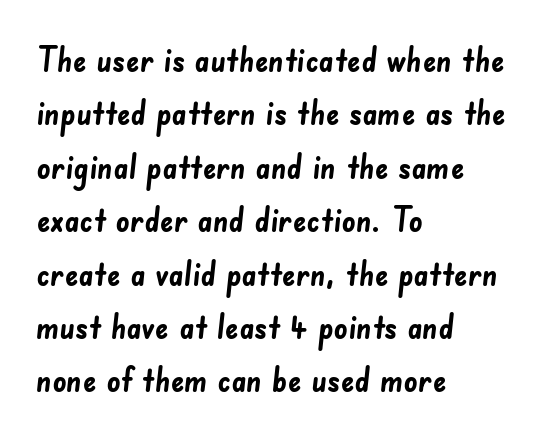
Q: Is the text bold? A: Yes.
Q: Is the typeface a serif or a sans-serif typeface? A: Sans-serif.
Q: Is the text underlined? A: No.
Q: How is the paragraph aligned? A: Left-aligned.
Q: Is the spacing between letters normal or unusually wide? A: Normal.
Q: Is the spacing between lines tight, normal or loose? A: Normal.
Q: Width (condensed, normal, or wide)? A: Normal.
Q: Stroke contrast? A: Low.
Q: x-height? A: Small.
Q: Monospaced? A: No.
